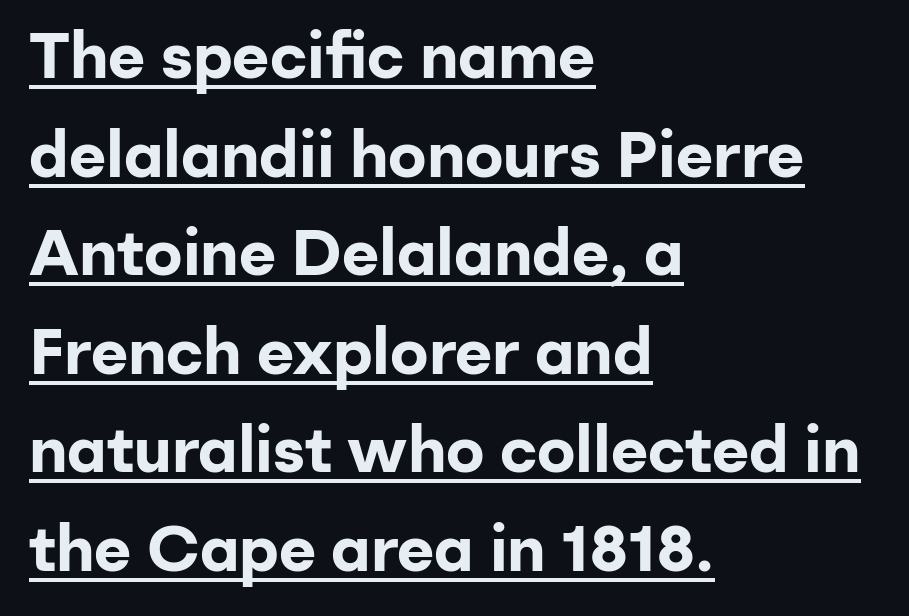
The image shows 64 px bold sans-serif type, upright; set left-aligned, normal line spacing (1.54x), normal letter spacing, underlined; low stroke contrast and a medium x-height.
